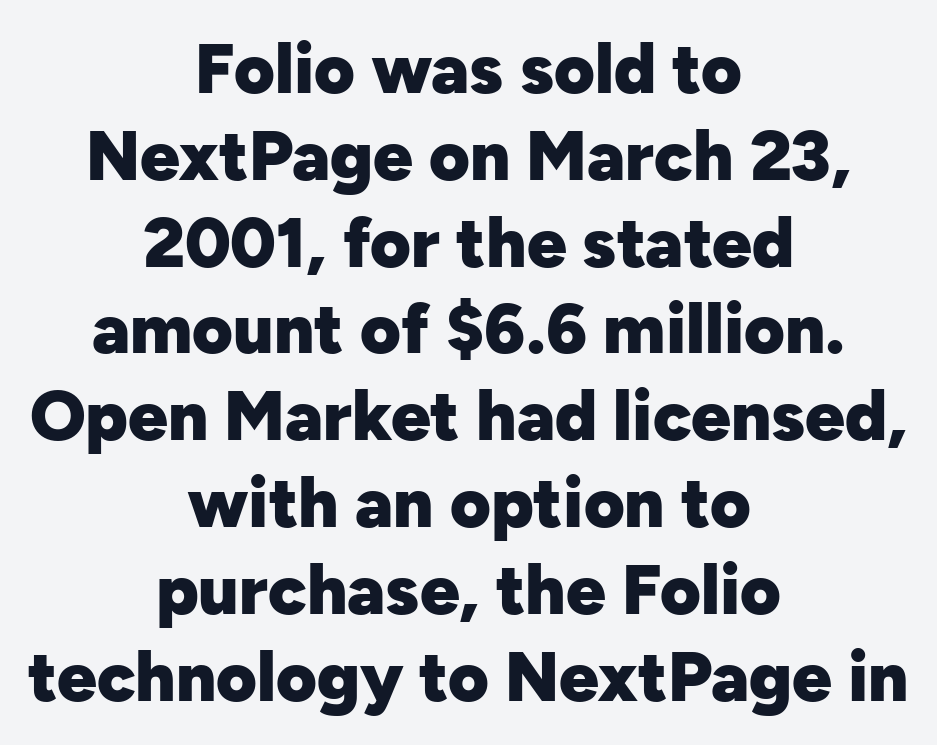
Its strokes are broad and dark, the hallmark of bold type. Default kerning and tracking; the words read as compact shapes. The text was rendered using a sans face with plain stroke endings. Each letter keeps its own natural width here, so spacing adapts to shape.
